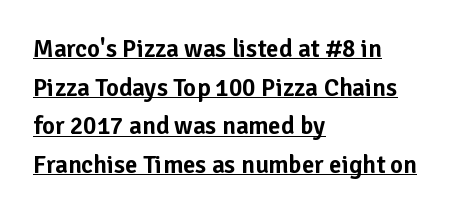
The image shows 25 px text type, upright; set left-aligned, normal line spacing (1.55x), normal letter spacing, underlined.
